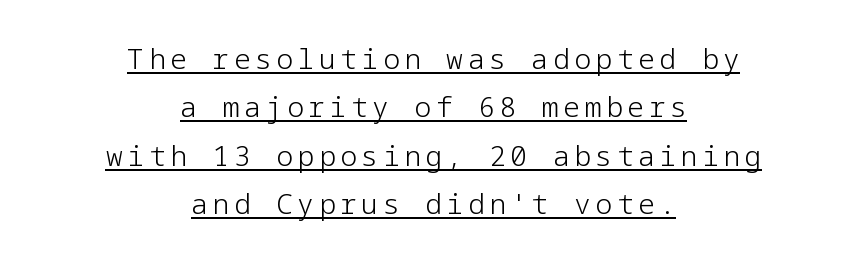
Q: Is the text bold? A: No.
Q: Is the text italic (slanted)? A: No, it is upright.
Q: Is the typeface a serif or a sans-serif typeface? A: Sans-serif.
Q: Is the text underlined? A: Yes.
Q: How is the paragraph aligned? A: Centered.
Q: Width (condensed, normal, or wide)? A: Normal.
Q: Stroke contrast? A: Low.
Q: x-height? A: Medium.
